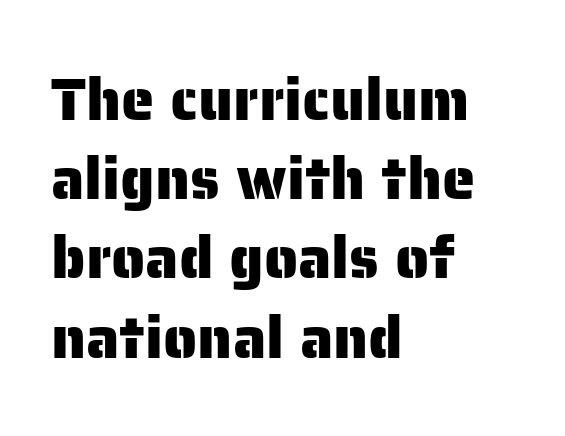
Ordinary non-slanted type is in use. A classic flush-left, rag-right setting is used for this passage. In terms of letterspacing, this is plain default setting. Letters rest on an invisible, unmarked baseline. The letters carry no serifs — their stems end cleanly without finishing strokes.
